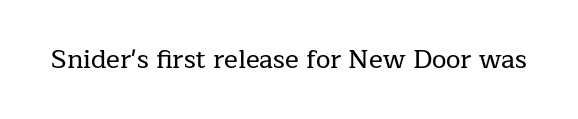
{"italic": "no", "underline": "no", "letter_spacing": "normal", "letter_spacing_em": 0.0, "glyph_px": 26}
